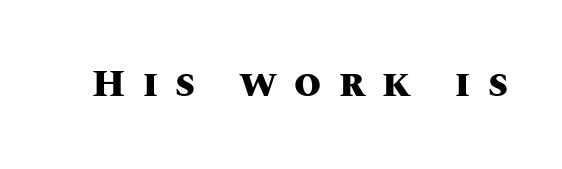
{"italic": "no", "bold": "yes", "weight": "heavy", "width": "normal", "stroke_contrast": "medium", "x_height": "large", "monospaced": "no", "underline": "no", "letter_spacing": "wide", "letter_spacing_em": 0.44, "glyph_px": 39}
